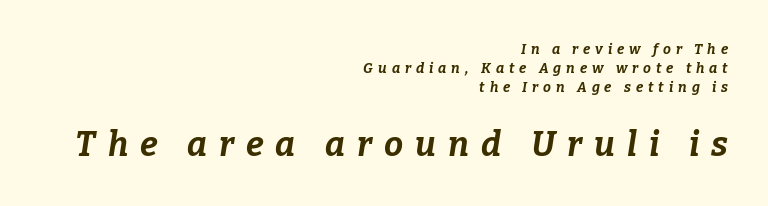
{"italic": "yes", "lean": "right", "slant_degrees": 9, "bold": "yes", "weight": "bold", "width": "normal", "stroke_contrast": "low", "x_height": "medium", "monospaced": "no", "underline": "no", "align": "right", "line_spacing": "normal", "line_spacing_ratio": 1.35, "letter_spacing": "wide", "letter_spacing_em": 0.35, "larger_block": "second", "size_ratio": 2.43, "glyph_px": 34}
